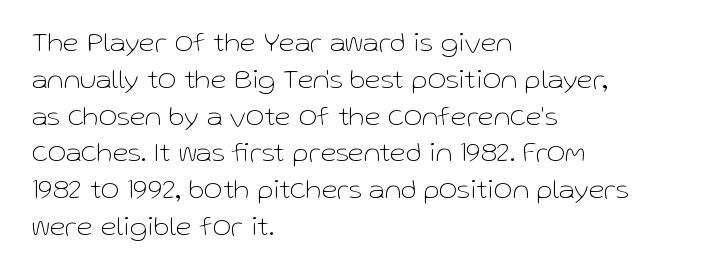
Q: Is the text bold? A: No.
Q: Is the text italic (slanted)? A: No, it is upright.
Q: Is the typeface a serif or a sans-serif typeface? A: Sans-serif.
Q: Is the text underlined? A: No.
Q: How is the paragraph aligned? A: Left-aligned.
Q: Is the spacing between letters normal or unusually wide? A: Normal.
Q: Is the spacing between lines tight, normal or loose? A: Normal.
Q: Width (condensed, normal, or wide)? A: Normal.
Q: Stroke contrast? A: Low.
Q: x-height? A: Medium.
Q: Monospaced? A: No.
